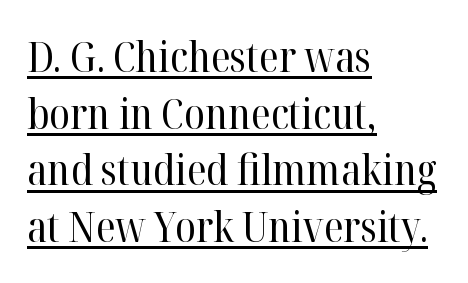
The image shows 42 px regular-weight serif type, upright; set left-aligned, normal line spacing (1.35x), normal letter spacing, underlined; high stroke contrast and a medium x-height.
